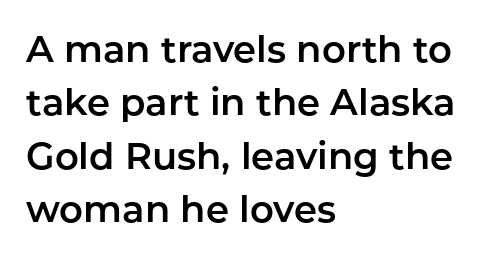
Q: Is the text italic (slanted)? A: No, it is upright.
Q: Is the typeface a serif or a sans-serif typeface? A: Sans-serif.
Q: Is the text underlined? A: No.
Q: How is the paragraph aligned? A: Left-aligned.
Q: Is the spacing between letters normal or unusually wide? A: Normal.
Q: Is the spacing between lines tight, normal or loose? A: Normal.
Q: Width (condensed, normal, or wide)? A: Normal.
Q: Stroke contrast? A: Low.
Q: x-height? A: Medium.
Q: Monospaced? A: No.
